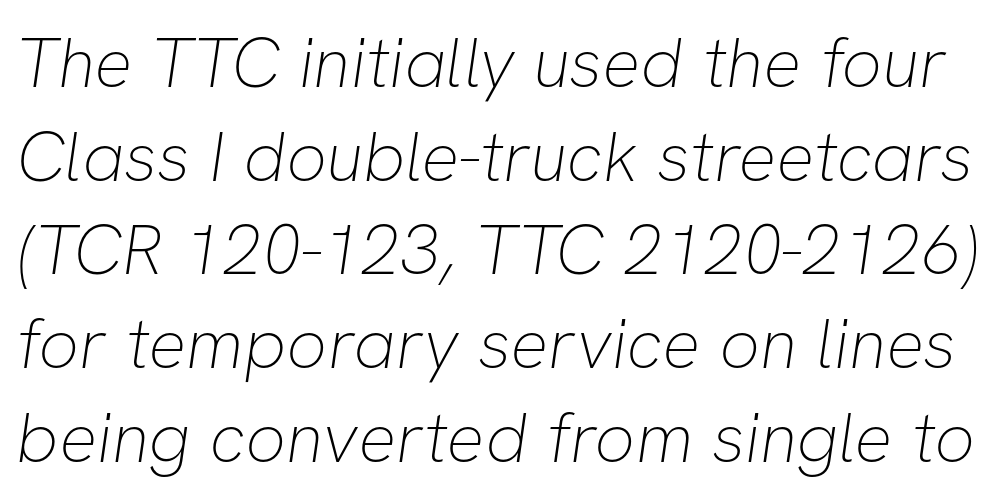
The line-height multiplier appears to be the usual default. Spacing verdict: proportional, widths tailored to each character. These lines are composed in type without serifs. Heaviness? Minimal to ordinary, like unemphasized prose.
